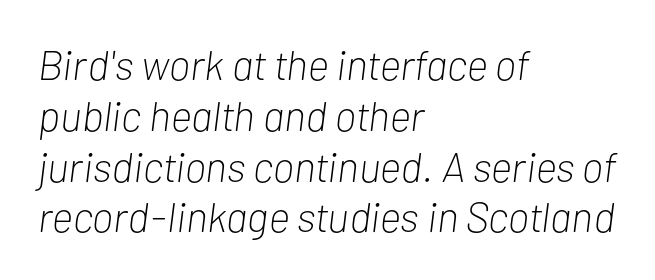
Q: Is the text bold? A: No.
Q: Is the text italic (slanted)? A: Yes, it leans right by about 7 degrees.
Q: Is the text underlined? A: No.
Q: How is the paragraph aligned? A: Left-aligned.
Q: Is the spacing between letters normal or unusually wide? A: Normal.
Q: Width (condensed, normal, or wide)? A: Condensed.
Q: Stroke contrast? A: Low.
Q: x-height? A: Medium.
Q: Monospaced? A: No.
